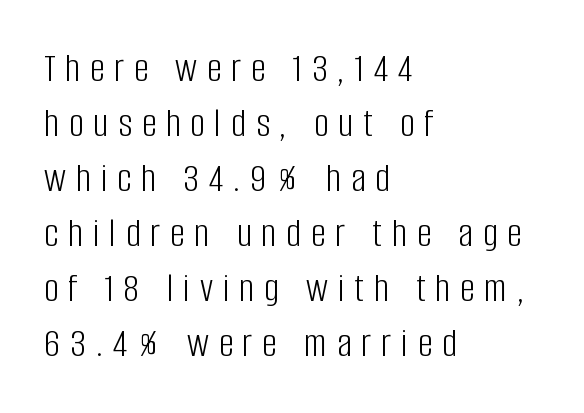
The image shows 41 px light, condensed sans-serif type, upright; set left-aligned, normal line spacing (1.34x), unusually wide letter spacing (+0.24 em), not underlined; low stroke contrast and a large x-height.
